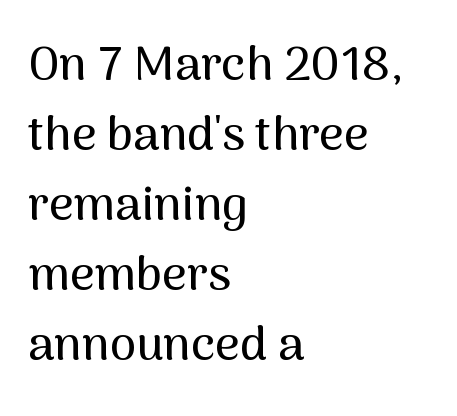
The image shows 48 px sans-serif type, upright; set left-aligned, normal line spacing (1.46x), normal letter spacing, not underlined; medium stroke contrast and a medium x-height.
